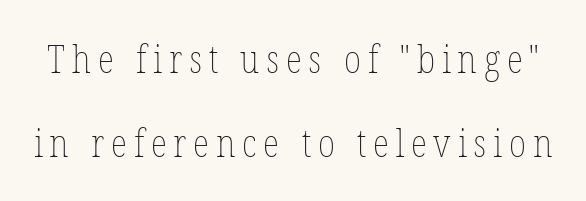
{"italic": "no", "bold": "no", "weight": "thin", "width": "condensed", "stroke_contrast": "low", "x_height": "medium", "monospaced": "no", "underline": "no", "line_spacing": "loose", "line_spacing_ratio": 2.2, "glyph_px": 38}
